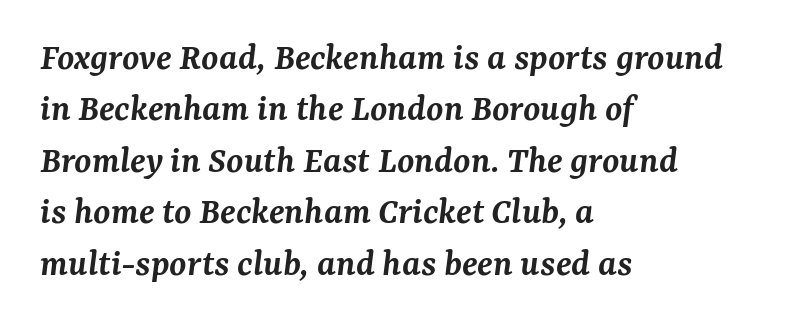
{"serif": "yes", "italic": "yes", "lean": "right", "slant_degrees": 7, "bold": "semi", "weight": "semibold", "width": "normal", "stroke_contrast": "medium", "x_height": "medium", "monospaced": "no", "underline": "no", "align": "left", "line_spacing": "normal", "line_spacing_ratio": 1.32, "letter_spacing": "normal", "letter_spacing_em": 0.0, "glyph_px": 39}
